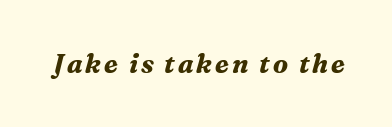
Q: Is the text bold? A: Yes.
Q: Is the text italic (slanted)? A: Yes, it leans right by about 16 degrees.
Q: Is the text underlined? A: No.
